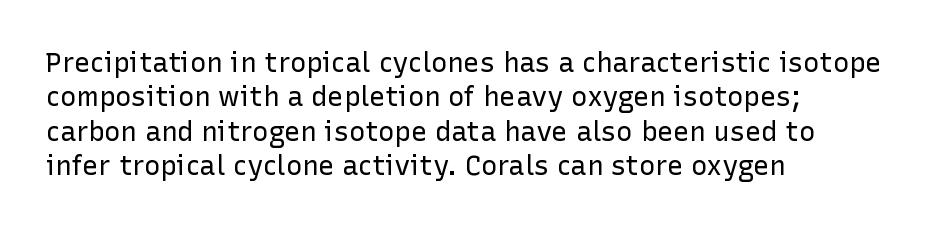
Q: Is the text bold? A: No.
Q: Is the text italic (slanted)? A: No, it is upright.
Q: Is the text underlined? A: No.
Q: How is the paragraph aligned? A: Left-aligned.
Q: Is the spacing between letters normal or unusually wide? A: Normal.
Q: Is the spacing between lines tight, normal or loose? A: Normal.
